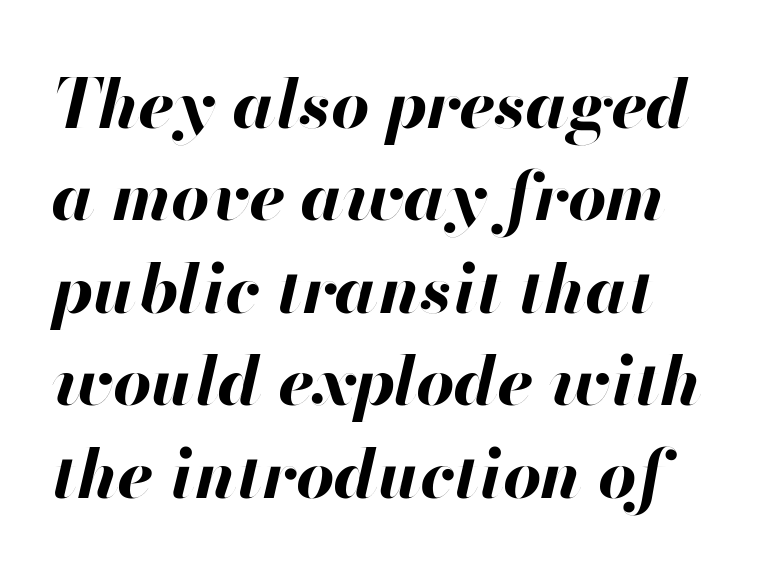
{"italic": "yes", "lean": "right", "slant_degrees": 13, "bold": "yes", "weight": "bold", "width": "normal", "stroke_contrast": "high", "x_height": "small", "monospaced": "no", "underline": "no", "line_spacing": "normal", "line_spacing_ratio": 1.38, "letter_spacing": "normal", "letter_spacing_em": 0.0, "glyph_px": 67}
